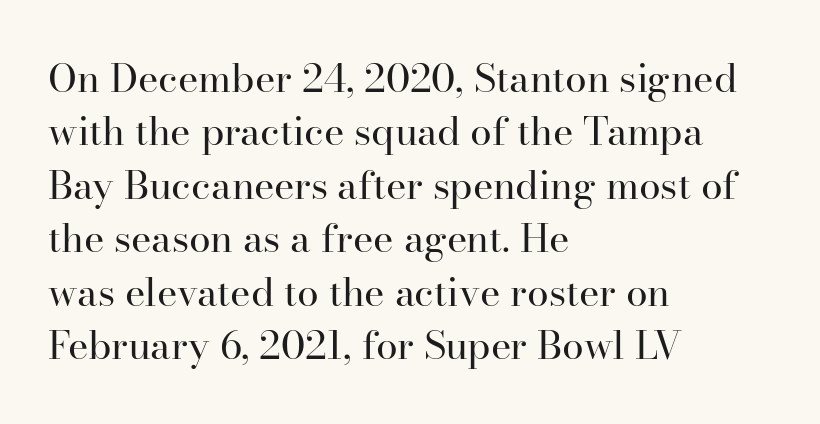
Q: Is the text bold? A: No.
Q: Is the text italic (slanted)? A: No, it is upright.
Q: Is the typeface a serif or a sans-serif typeface? A: Serif.
Q: Is the text underlined? A: No.
Q: How is the paragraph aligned? A: Left-aligned.
Q: Is the spacing between letters normal or unusually wide? A: Normal.
Q: Is the spacing between lines tight, normal or loose? A: Normal.
Q: Width (condensed, normal, or wide)? A: Normal.
Q: Stroke contrast? A: High.
Q: x-height? A: Small.
Q: Monospaced? A: No.
